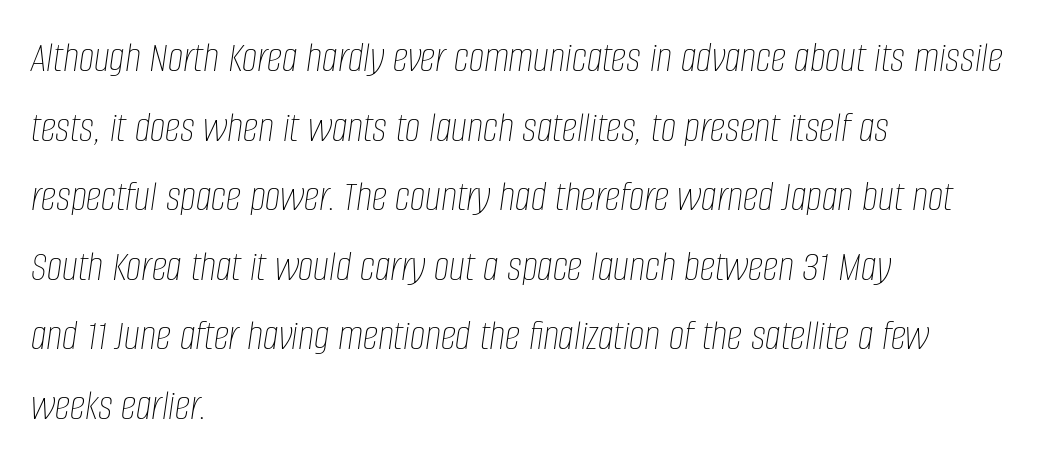
The image shows 44 px thin, condensed type, italic (leaning right); set left-aligned, normal line spacing (1.58x), normal letter spacing, not underlined; low stroke contrast and a large x-height.
